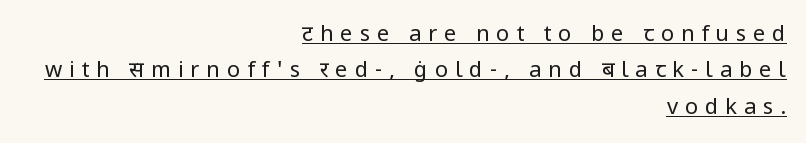
{"italic": "no", "bold": "no", "underline": "yes", "align": "right", "line_spacing": "normal", "line_spacing_ratio": 1.65, "letter_spacing": "wide", "letter_spacing_em": 0.31, "glyph_px": 22}
